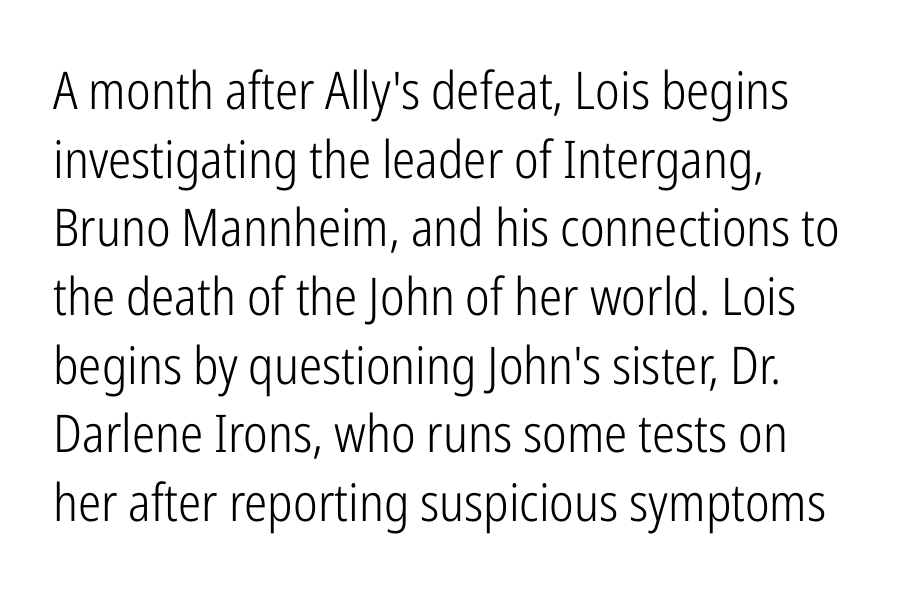
The image shows 52 px light, condensed sans-serif type, upright; set left-aligned, normal line spacing (1.32x), normal letter spacing, not underlined; low stroke contrast and a medium x-height.
